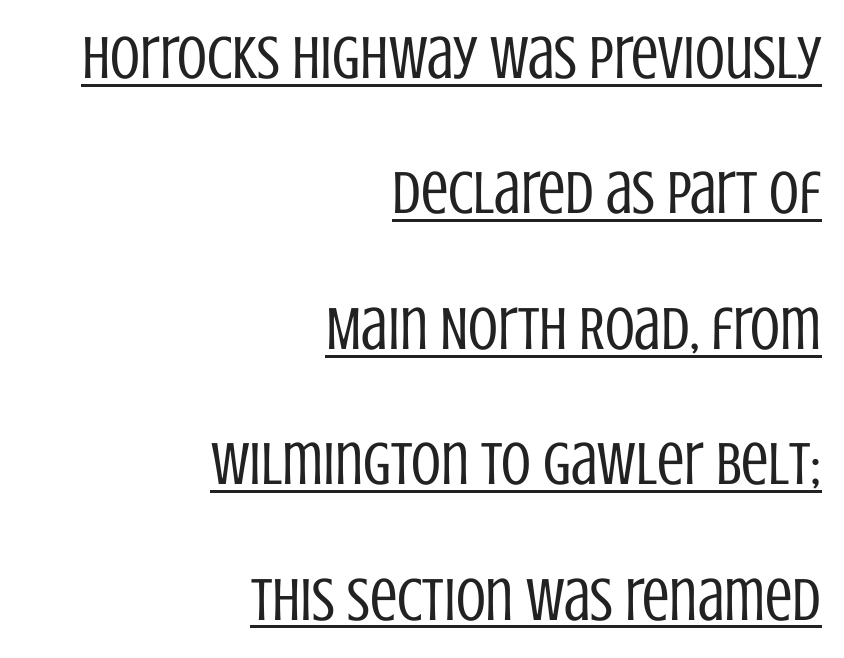
Q: Is the text bold? A: No.
Q: Is the text italic (slanted)? A: No, it is upright.
Q: Is the typeface a serif or a sans-serif typeface? A: Sans-serif.
Q: Is the text underlined? A: Yes.
Q: How is the paragraph aligned? A: Right-aligned.
Q: Is the spacing between letters normal or unusually wide? A: Normal.
Q: Is the spacing between lines tight, normal or loose? A: Loose.
Q: Width (condensed, normal, or wide)? A: Condensed.
Q: Stroke contrast? A: Low.
Q: x-height? A: Large.
Q: Monospaced? A: No.
